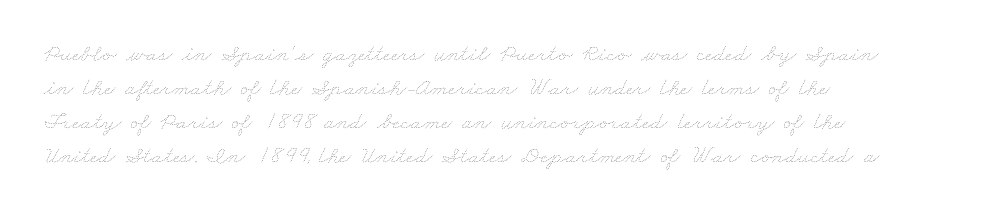
{"bold": "no", "underline": "no", "align": "left", "line_spacing": "normal", "line_spacing_ratio": 1.42, "letter_spacing": "normal", "letter_spacing_em": 0.0, "glyph_px": 24}
